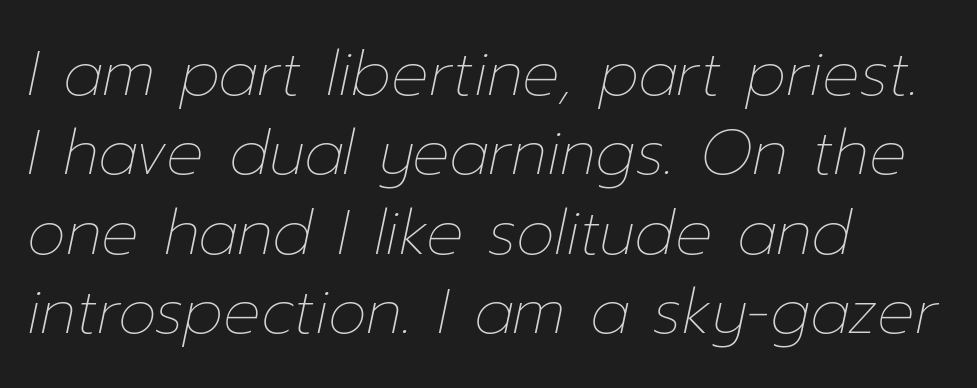
The image shows 62 px thin type, italic (leaning right); set left-aligned, normal line spacing (1.28x), normal letter spacing, not underlined; low stroke contrast and a medium x-height.
